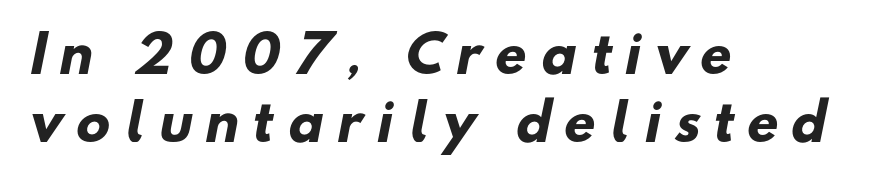
The image shows 50 px heavy sans-serif type; set left-aligned, normal line spacing (1.37x), unusually wide letter spacing (+0.28 em), not underlined; low stroke contrast and a small x-height.
